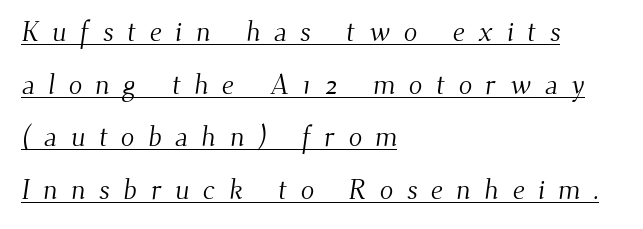
The image shows 28 px light serif type; set left-aligned, line spacing 1.88x, unusually wide letter spacing (+0.48 em), underlined; medium stroke contrast and a small x-height.
